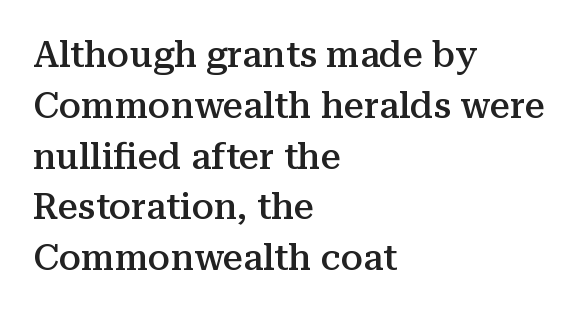
Each letter's strokes conclude with small projecting serifs. Vertical strokes here are truly vertical. Which margin do the lines hug? The left one — the right edge is uneven. Any mark beneath the type? The region is blank. Its strokes are somewhat broadened, the hallmark of semibold type.
